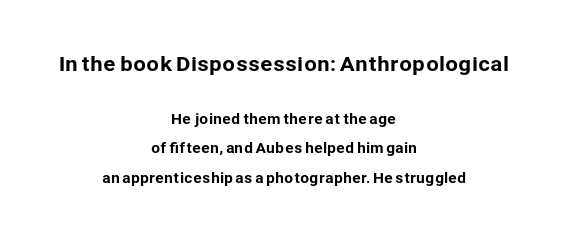
{"italic": "no", "underline": "no", "align": "center", "line_spacing": "loose", "line_spacing_ratio": 2.13, "letter_spacing": "normal", "letter_spacing_em": 0.0, "larger_block": "first", "size_ratio": 1.43, "glyph_px": 20}
